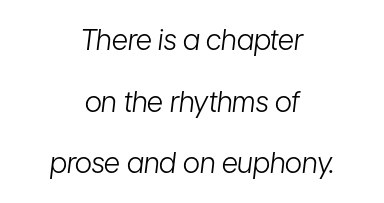
The image shows 28 px light, condensed type, italic (leaning right); set centered, loose line spacing (2.2x), normal letter spacing, not underlined; low stroke contrast and a medium x-height.
